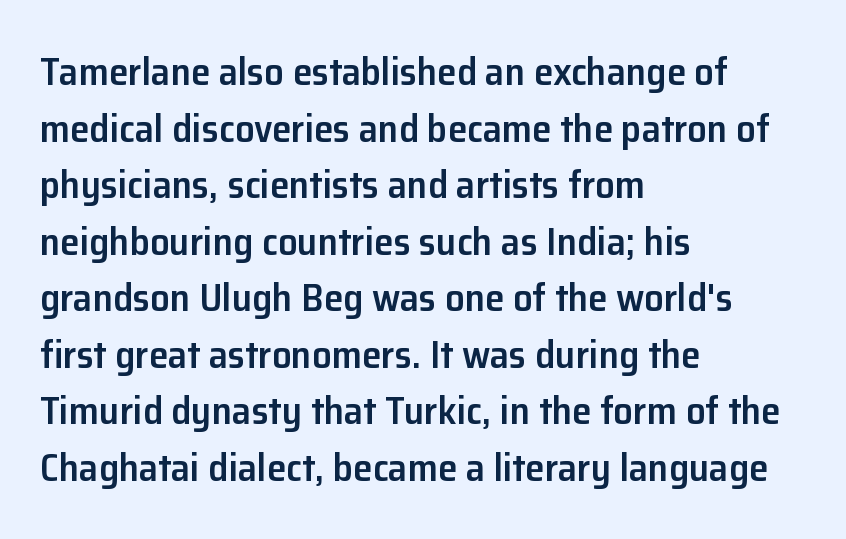
{"serif": "no", "italic": "no", "bold": "semi", "weight": "semibold", "width": "normal", "stroke_contrast": "low", "x_height": "medium", "monospaced": "no", "underline": "no", "align": "left", "line_spacing": "normal", "line_spacing_ratio": 1.45, "letter_spacing": "normal", "letter_spacing_em": 0.0, "glyph_px": 39}
